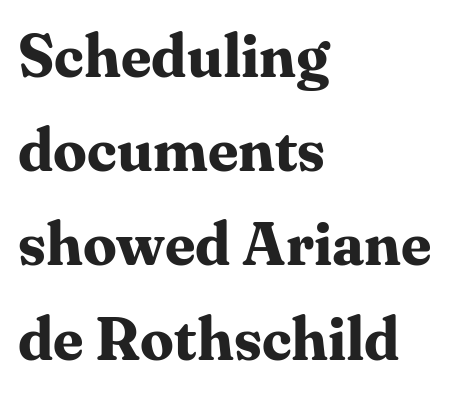
The image shows 60 px bold serif type, upright; set left-aligned, normal line spacing (1.57x), normal letter spacing, not underlined; medium stroke contrast and a medium x-height.
